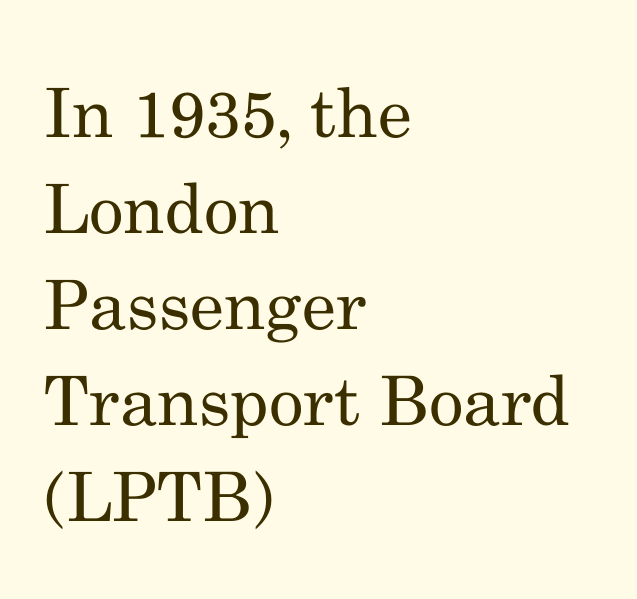
The image shows 68 px regular-weight serif type, upright; set left-aligned, normal line spacing (1.41x), normal letter spacing, not underlined; medium stroke contrast and a small x-height.
